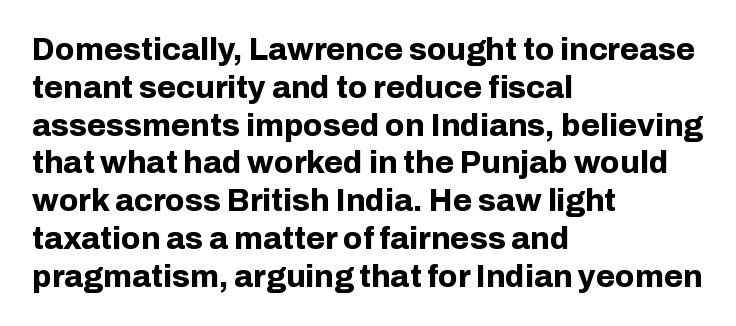
Q: Is the text bold? A: Yes.
Q: Is the text italic (slanted)? A: No, it is upright.
Q: Is the typeface a serif or a sans-serif typeface? A: Sans-serif.
Q: Is the text underlined? A: No.
Q: How is the paragraph aligned? A: Left-aligned.
Q: Is the spacing between letters normal or unusually wide? A: Normal.
Q: Width (condensed, normal, or wide)? A: Normal.
Q: Stroke contrast? A: Low.
Q: x-height? A: Medium.
Q: Monospaced? A: No.
